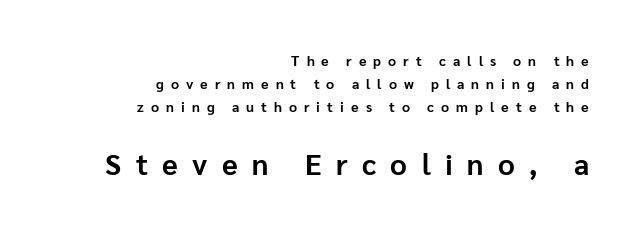
Q: Is the text bold? A: Yes.
Q: Is the text italic (slanted)? A: No, it is upright.
Q: Is the typeface a serif or a sans-serif typeface? A: Sans-serif.
Q: Is the text underlined? A: No.
Q: How is the paragraph aligned? A: Right-aligned.
Q: Is the spacing between letters normal or unusually wide? A: Unusually wide.
Q: Is the spacing between lines tight, normal or loose? A: Normal.
Q: Which block of text is set in a larger size, the first (top) or the second (bottom)? A: The second (bottom) one.
Q: Width (condensed, normal, or wide)? A: Normal.
Q: Stroke contrast? A: Low.
Q: x-height? A: Medium.
Q: Monospaced? A: No.
